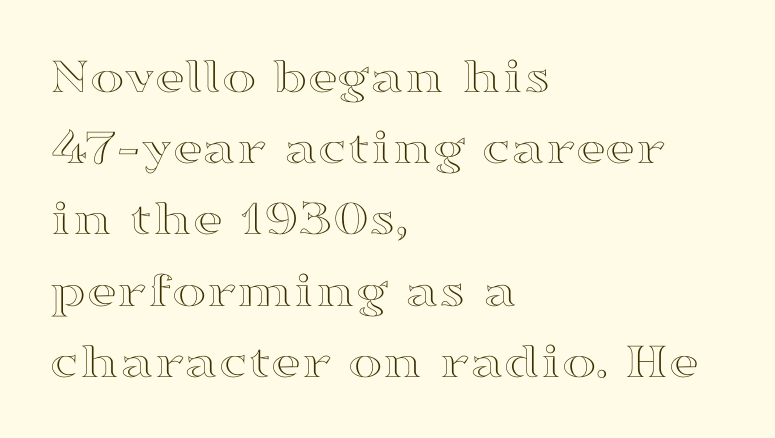
The image shows 52 px wide type, upright; set left-aligned, normal line spacing (1.37x), normal letter spacing, not underlined; a medium x-height.
